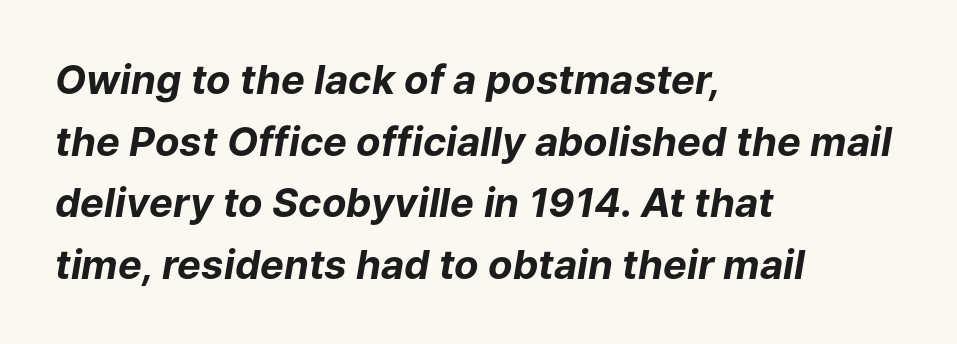
The image shows 40 px bold type, italic (leaning right); set left-aligned, normal line spacing (1.54x), normal letter spacing, not underlined; low stroke contrast and a medium x-height.
